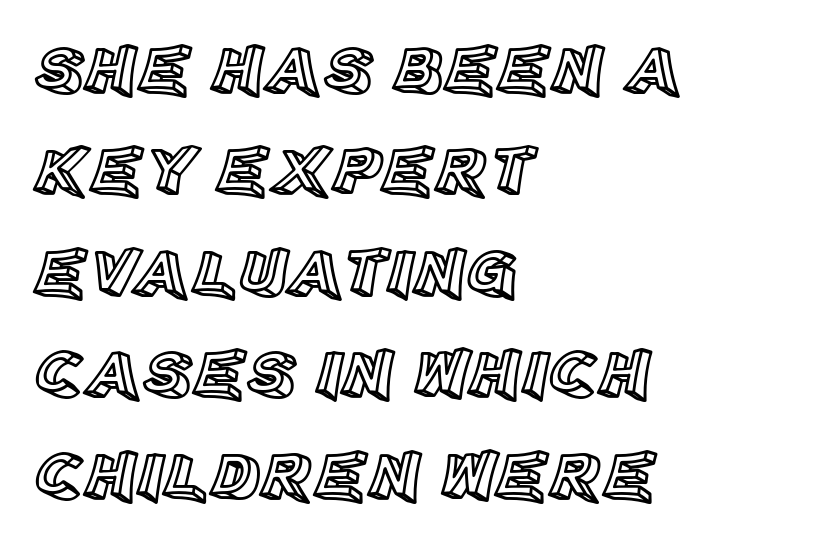
Q: Is the text italic (slanted)? A: Yes.
Q: Is the text underlined? A: No.
Q: How is the paragraph aligned? A: Left-aligned.
Q: Is the spacing between letters normal or unusually wide? A: Normal.
Q: Is the spacing between lines tight, normal or loose? A: Normal.
Q: Width (condensed, normal, or wide)? A: Normal.
Q: x-height? A: Large.
Q: Monospaced? A: No.
